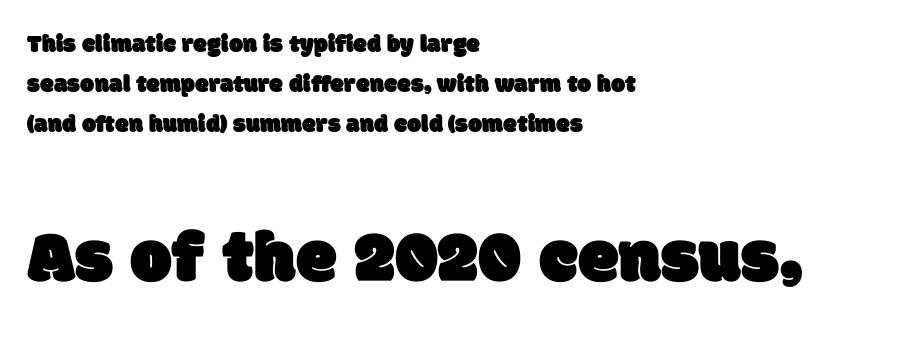
Q: Is the typeface a serif or a sans-serif typeface? A: Sans-serif.
Q: Is the text underlined? A: No.
Q: How is the paragraph aligned? A: Left-aligned.
Q: Is the spacing between letters normal or unusually wide? A: Normal.
Q: Is the spacing between lines tight, normal or loose? A: Normal.
Q: Which block of text is set in a larger size, the first (top) or the second (bottom)? A: The second (bottom) one.
Q: Width (condensed, normal, or wide)? A: Normal.
Q: Stroke contrast? A: Low.
Q: x-height? A: Large.
Q: Monospaced? A: No.
